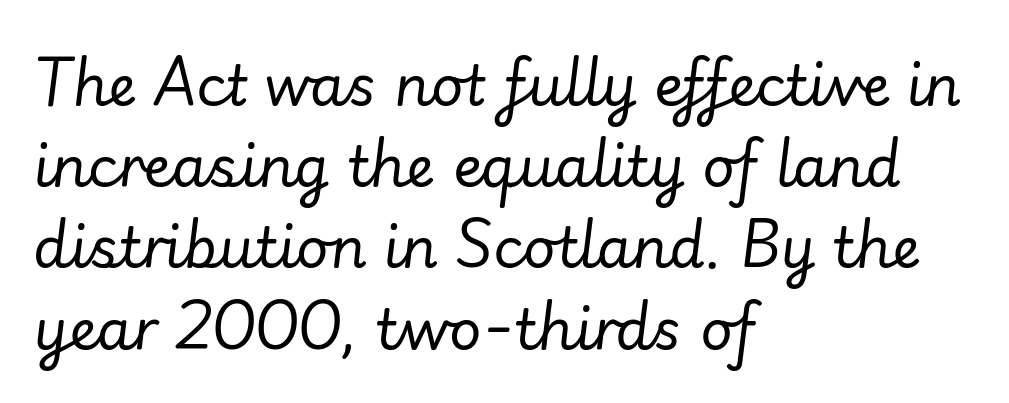
The image shows 56 px regular-weight type, italic (leaning right); set left-aligned, normal line spacing (1.45x), normal letter spacing, not underlined; low stroke contrast and a small x-height.
